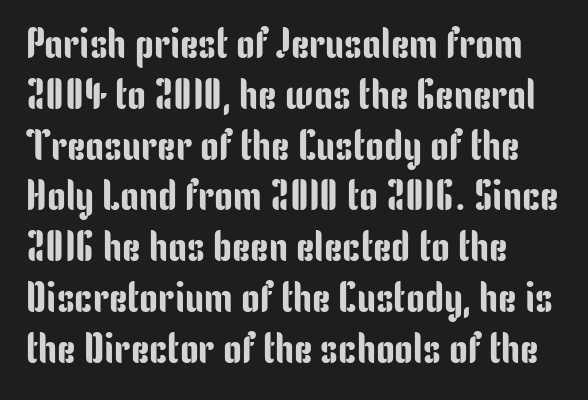
The rendering uses natural spacing where letterforms have individual widths. A classic flush-left, rag-right setting is used for this passage. No word sits above an underline. Posture: vertical. This rendering employs a face without finishing strokes, i.e., a sans-serif. Standard letterfit; no display-style spreading of the glyphs.
